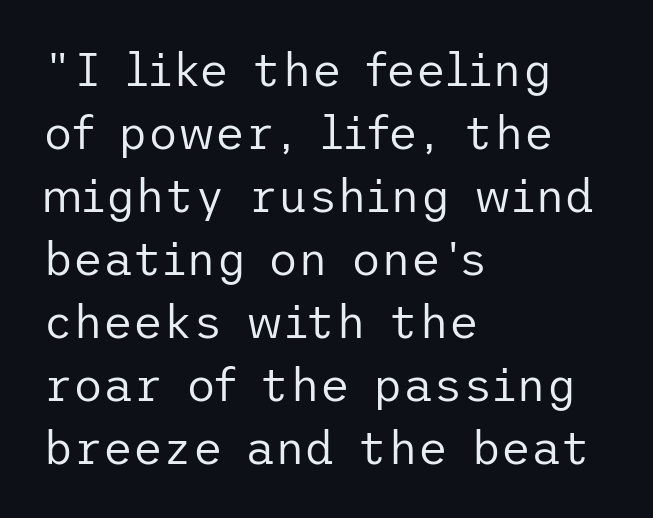
The horizontal fit of the characters is conventional and even. Serifs: no, the terminals of the letterforms are clean. Weight class: somewhere from thin through regular. The rows are spaced the way most documents space them. The passage shown is not underscored anywhere. The specimen reads as upright at a glance.
